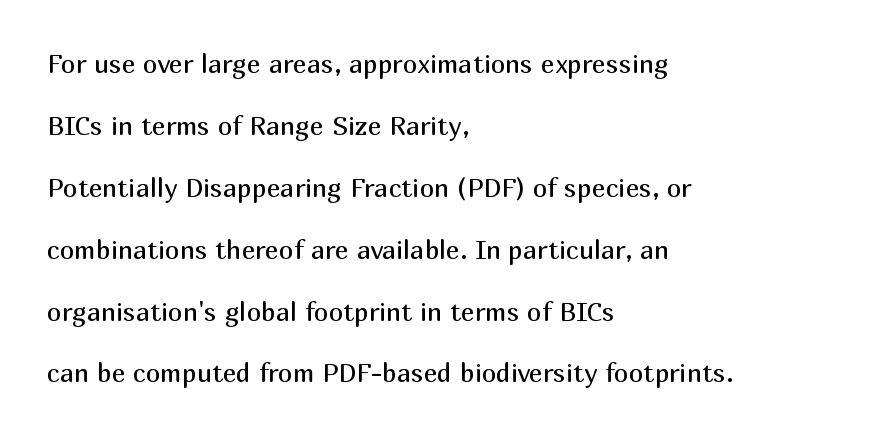
{"italic": "no", "bold": "no", "underline": "no", "align": "left", "line_spacing": "loose", "line_spacing_ratio": 2.38, "letter_spacing": "normal", "letter_spacing_em": 0.0, "glyph_px": 26}
